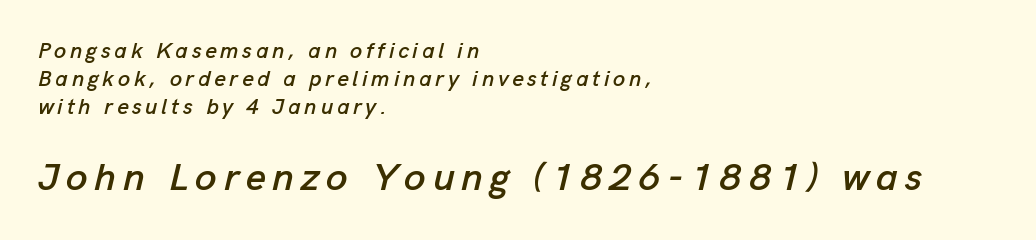
The image shows 39 px text type, italic (leaning right); set left-aligned, normal line spacing (1.28x), not underlined; the second (bottom) block is 1.77x larger; low stroke contrast and a medium x-height.
